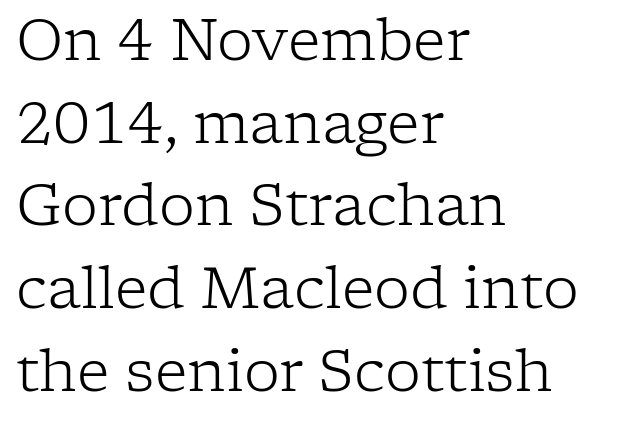
The horizontal fit of the characters is conventional and even. Stems and bowls with no extra thickness — not bold. Horizontally, the lines are justified to the leading edge only. Does the lettering tilt? It doesn't — this is upright. These lines are composed in type with serifs.
